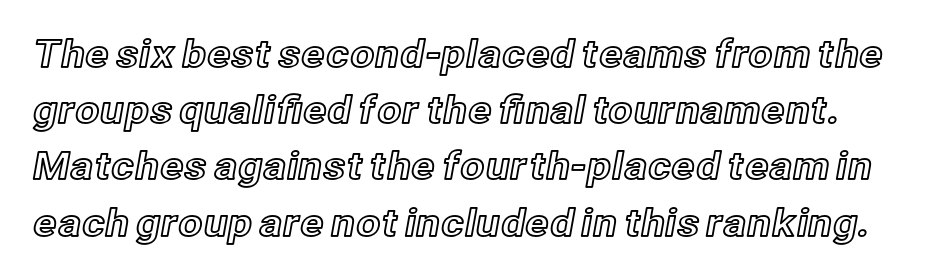
The image shows 38 px text type; set normal line spacing (1.48x), normal letter spacing, not underlined; a medium x-height.
